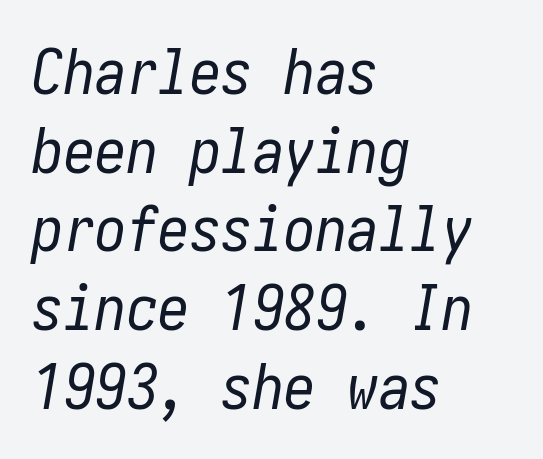
The image shows 63 px regular-weight, condensed type, italic (leaning right); set left-aligned, normal line spacing (1.25x), normal letter spacing, not underlined; low stroke contrast and a medium x-height.
